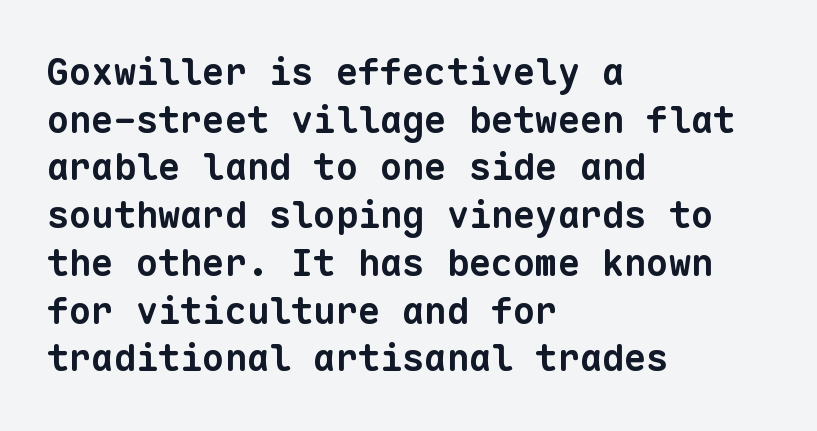
Fixed-width glyphs throughout — classic coding-font behaviour. This sample is left-justified, so line endings fall wherever the words run out. Descenders hang freely into open space. Stroke terminals: plain, sans-serif. The rendering uses a bold face; every stroke is thick and dark. Default kerning and tracking; the words read as compact shapes.
